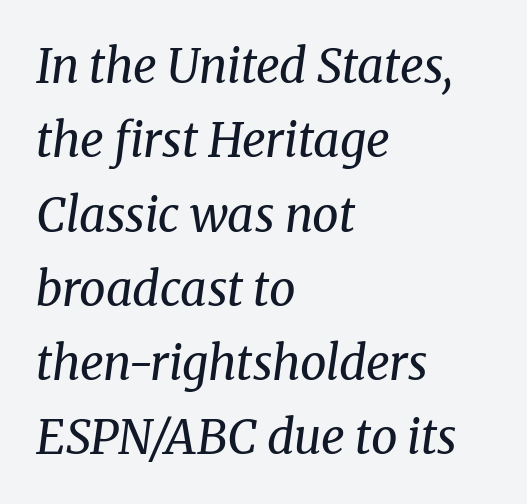
The image shows 47 px regular-weight serif type, italic (leaning right); set left-aligned, normal line spacing (1.58x), normal letter spacing, not underlined; medium stroke contrast and a medium x-height.
